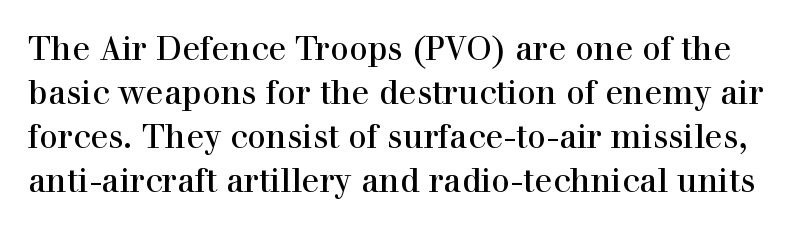
The image shows 33 px serif type, upright; set normal line spacing (1.33x), normal letter spacing, not underlined; a medium x-height.
